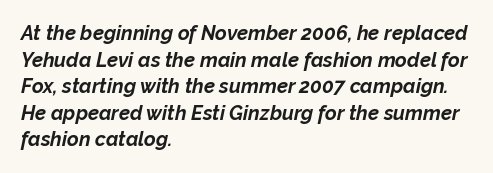
The image shows 20 px bold type, italic (leaning right); set left-aligned, normal line spacing (1.33x), normal letter spacing, not underlined.
